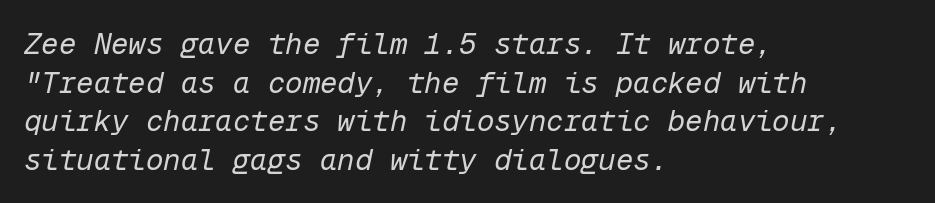
{"italic": "yes", "lean": "right", "slant_degrees": 12, "bold": "no", "weight": "regular", "width": "normal", "stroke_contrast": "low", "x_height": "medium", "monospaced": "yes", "underline": "no", "align": "left", "line_spacing": "normal", "line_spacing_ratio": 1.33, "letter_spacing": "normal", "letter_spacing_em": 0.0, "glyph_px": 29}
